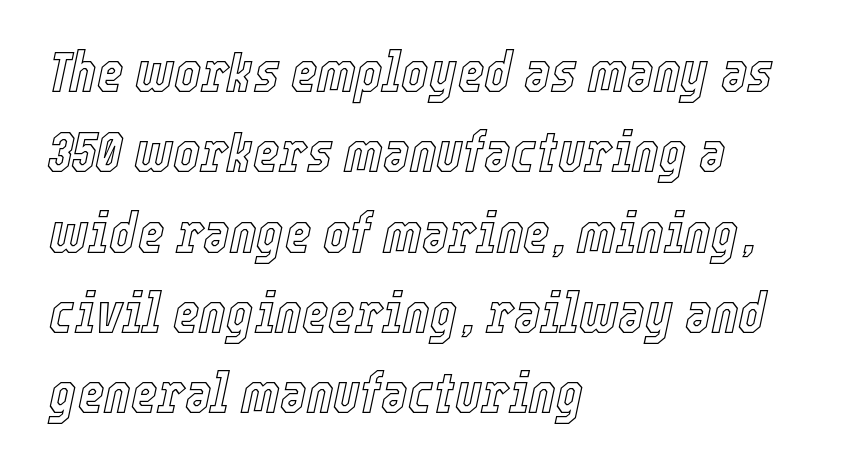
Q: Is the text italic (slanted)? A: Yes, it leans right by about 12 degrees.
Q: Is the text underlined? A: No.
Q: How is the paragraph aligned? A: Left-aligned.
Q: Is the spacing between letters normal or unusually wide? A: Normal.
Q: Is the spacing between lines tight, normal or loose? A: Normal.
Q: Width (condensed, normal, or wide)? A: Condensed.
Q: x-height? A: Medium.
Q: Monospaced? A: No.
